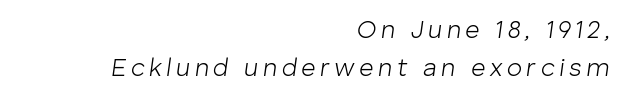
Q: Is the text bold? A: No.
Q: Is the text italic (slanted)? A: Yes, it leans right by about 8 degrees.
Q: Is the text underlined? A: No.
Q: How is the paragraph aligned? A: Right-aligned.
Q: Is the spacing between lines tight, normal or loose? A: Normal.
